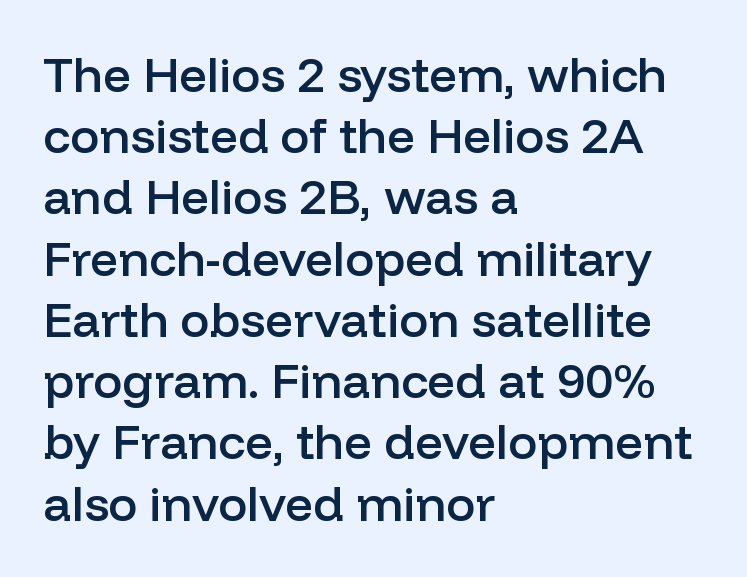
The image shows 49 px semibold sans-serif type, upright; set left-aligned, normal line spacing (1.25x), normal letter spacing, not underlined; low stroke contrast and a medium x-height.
